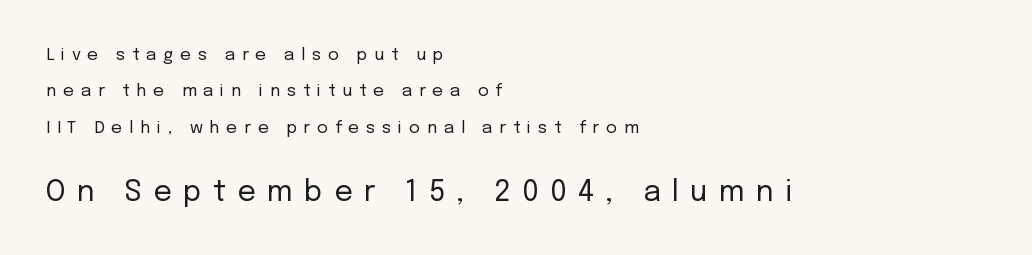
{"serif": "no", "italic": "no", "bold": "no", "weight": "regular", "width": "normal", "stroke_contrast": "low", "x_height": "medium", "monospaced": "no", "underline": "no", "align": "left", "line_spacing": "loose", "line_spacing_ratio": 2.14, "letter_spacing": "wide", "letter_spacing_em": 0.39, "larger_block": "second", "size_ratio": 1.71, "glyph_px": 29}
